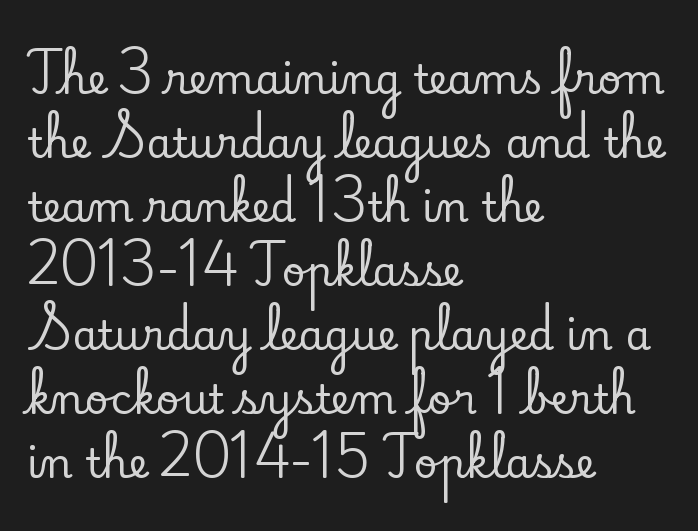
The image shows 41 px serif type, upright; set left-aligned, normal line spacing (1.56x), normal letter spacing, not underlined; low stroke contrast and a small x-height.
